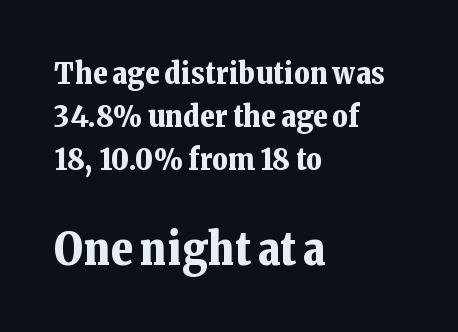
Nobody touched the tracking dial on this one. The letters advance in unequal steps, a hallmark of proportional type. The letters stand upright; this is a roman face. This layout puts the modest block above and the oversized block below. Pretty heavy lettering here — definitely bold. The passage shown is not underscored anywhere.
